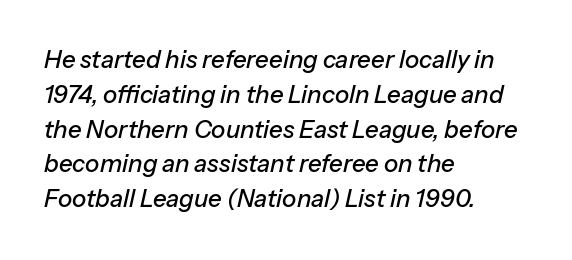
{"italic": "yes", "lean": "right", "slant_degrees": 13, "underline": "no", "align": "left", "line_spacing": "normal", "line_spacing_ratio": 1.45, "letter_spacing": "normal", "letter_spacing_em": 0.0, "glyph_px": 24}
